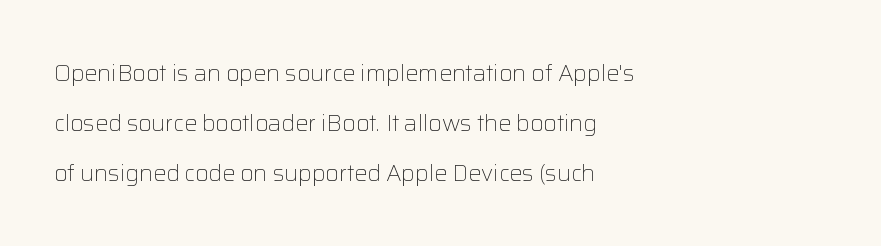
Q: Is the text bold? A: No.
Q: Is the text italic (slanted)? A: No, it is upright.
Q: Is the text underlined? A: No.
Q: How is the paragraph aligned? A: Left-aligned.
Q: Is the spacing between letters normal or unusually wide? A: Normal.
Q: Is the spacing between lines tight, normal or loose? A: Loose.
